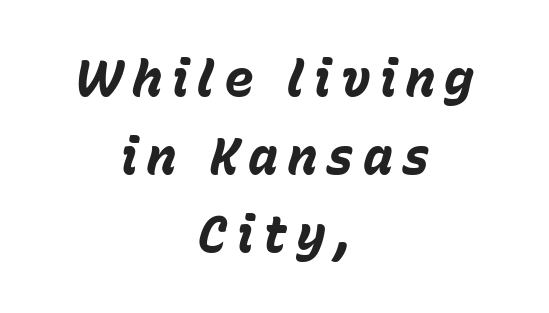
Style check: oblique. These lines stack symmetrically, like a column narrowing and widening about its center. Summary of vertical rhythm: regular, with standard interline spacing. Character widths vary here, with narrow letters taking less room than wide ones. The area under the type is left untouched.
